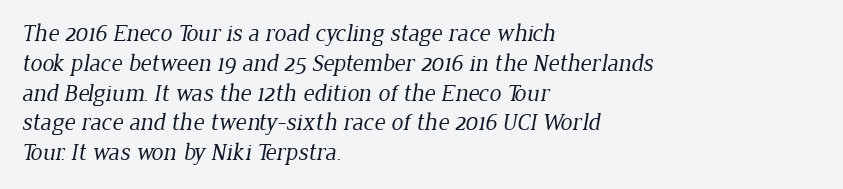
The image shows 24 px text type; set left-aligned, line spacing 1.24x, normal letter spacing, not underlined.
